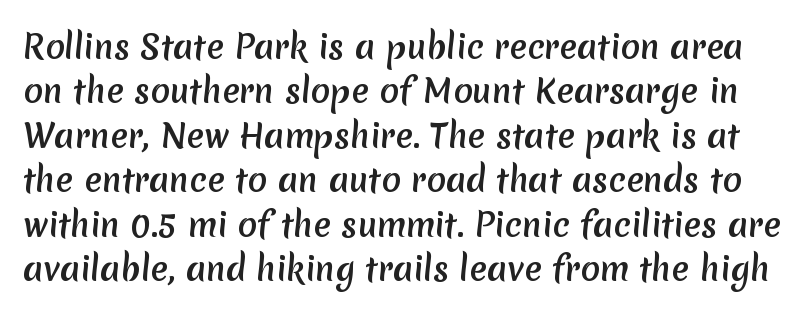
The image shows 32 px sans-serif type; set normal line spacing (1.39x), normal letter spacing, not underlined; medium stroke contrast and a medium x-height.
